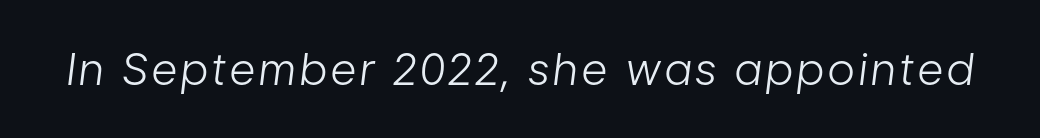
Q: Is the text bold? A: No.
Q: Is the text italic (slanted)? A: Yes, it leans right by about 7 degrees.
Q: Is the text underlined? A: No.
Q: Width (condensed, normal, or wide)? A: Condensed.
Q: Stroke contrast? A: Low.
Q: x-height? A: Medium.
Q: Monospaced? A: No.
